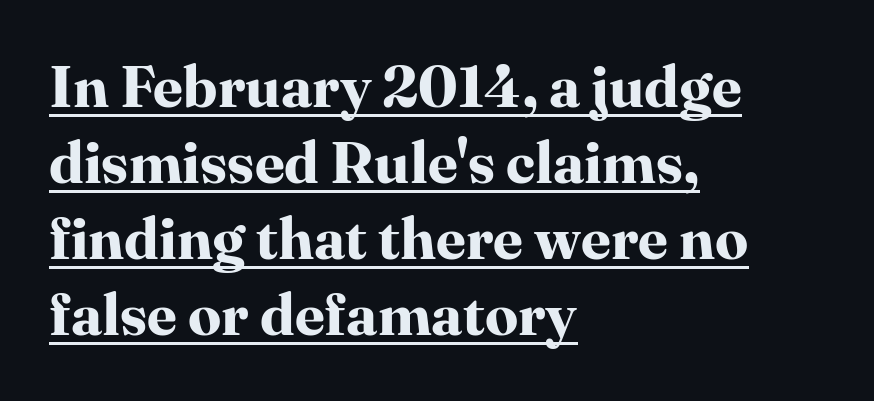
Q: Is the text bold? A: Yes.
Q: Is the text italic (slanted)? A: No, it is upright.
Q: Is the typeface a serif or a sans-serif typeface? A: Serif.
Q: Is the text underlined? A: Yes.
Q: How is the paragraph aligned? A: Left-aligned.
Q: Is the spacing between letters normal or unusually wide? A: Normal.
Q: Is the spacing between lines tight, normal or loose? A: Normal.
Q: Width (condensed, normal, or wide)? A: Normal.
Q: Stroke contrast? A: High.
Q: x-height? A: Medium.
Q: Monospaced? A: No.
